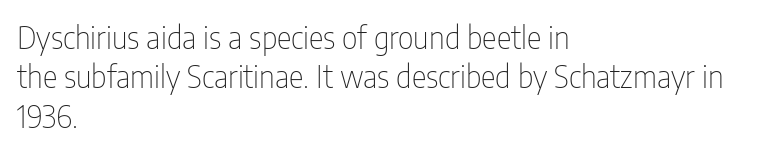
How would I describe the line gaps? Plain and ordinary. The baseline area is clear. The text was rendered using a sans face with plain stroke endings. Do the characters align in a grid? No, the font is proportional. The setting favours the left margin, as ordinary paragraphs usually do. Short note: letters normally spaced.
